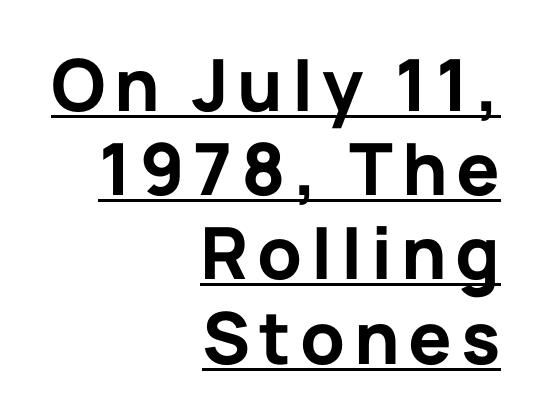
The image shows 72 px bold sans-serif type, upright; set right-aligned, line spacing 1.17x, underlined; low stroke contrast and a medium x-height.
